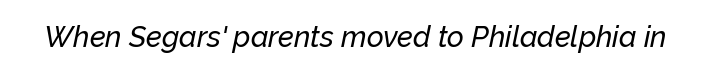
{"italic": "yes", "lean": "right", "slant_degrees": 12, "width": "normal", "stroke_contrast": "low", "x_height": "medium", "monospaced": "no", "underline": "no", "letter_spacing": "normal", "letter_spacing_em": 0.0, "glyph_px": 29}
